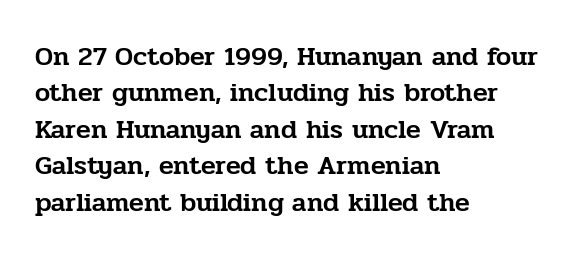
Q: Is the text italic (slanted)? A: No, it is upright.
Q: Is the text underlined? A: No.
Q: How is the paragraph aligned? A: Left-aligned.
Q: Is the spacing between letters normal or unusually wide? A: Normal.
Q: Is the spacing between lines tight, normal or loose? A: Normal.
